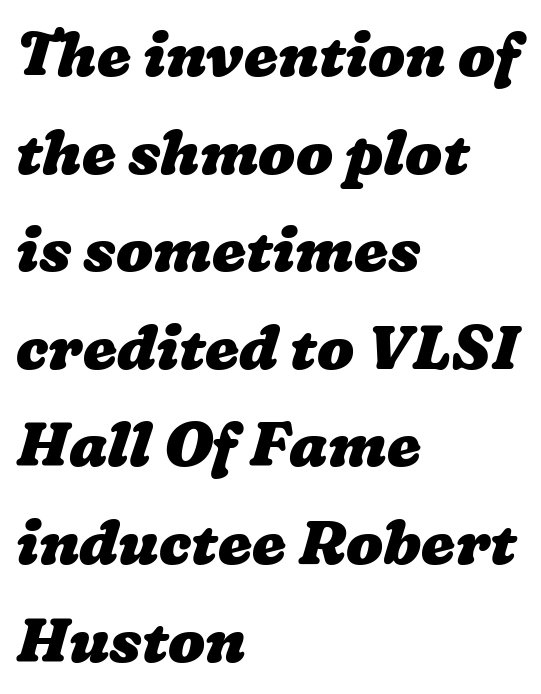
Q: Is the text bold? A: Yes.
Q: Is the text underlined? A: No.
Q: How is the paragraph aligned? A: Left-aligned.
Q: Is the spacing between letters normal or unusually wide? A: Normal.
Q: Is the spacing between lines tight, normal or loose? A: Normal.
Q: Width (condensed, normal, or wide)? A: Wide.
Q: Stroke contrast? A: Low.
Q: x-height? A: Medium.
Q: Monospaced? A: No.
